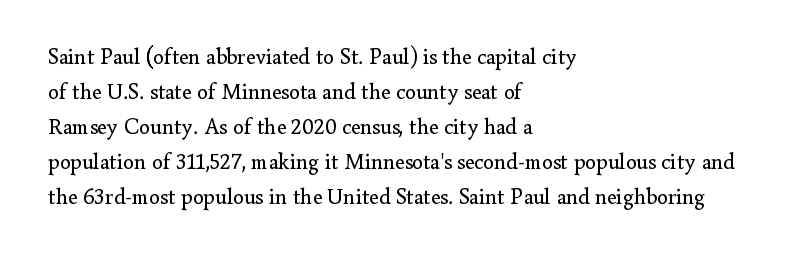
Q: Is the text bold? A: No.
Q: Is the text italic (slanted)? A: No, it is upright.
Q: Is the text underlined? A: No.
Q: How is the paragraph aligned? A: Left-aligned.
Q: Is the spacing between letters normal or unusually wide? A: Normal.
Q: Is the spacing between lines tight, normal or loose? A: Normal.
